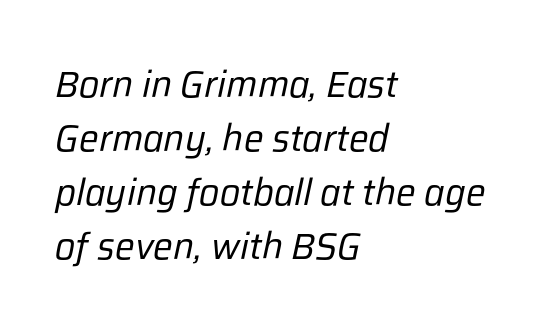
Q: Is the text bold? A: No.
Q: Is the text italic (slanted)? A: Yes, it leans right by about 12 degrees.
Q: Is the text underlined? A: No.
Q: How is the paragraph aligned? A: Left-aligned.
Q: Is the spacing between letters normal or unusually wide? A: Normal.
Q: Is the spacing between lines tight, normal or loose? A: Normal.
Q: Width (condensed, normal, or wide)? A: Normal.
Q: Stroke contrast? A: Low.
Q: x-height? A: Medium.
Q: Monospaced? A: No.
